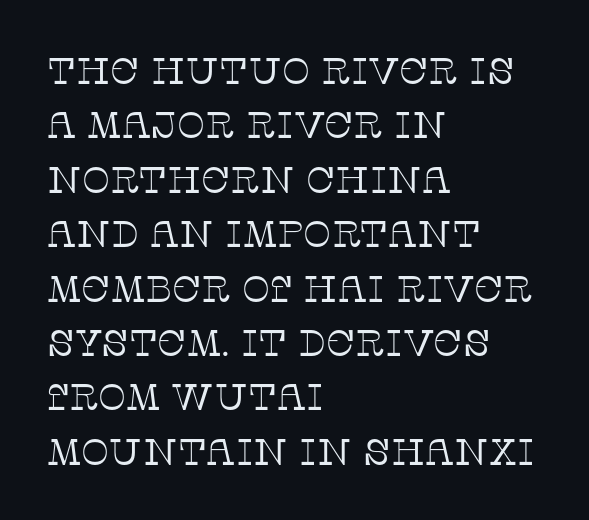
Q: Is the text bold? A: No.
Q: Is the text italic (slanted)? A: No, it is upright.
Q: Is the typeface a serif or a sans-serif typeface? A: Serif.
Q: Is the text underlined? A: No.
Q: How is the paragraph aligned? A: Left-aligned.
Q: Is the spacing between letters normal or unusually wide? A: Normal.
Q: Is the spacing between lines tight, normal or loose? A: Normal.
Q: Width (condensed, normal, or wide)? A: Normal.
Q: Stroke contrast? A: Low.
Q: x-height? A: Large.
Q: Monospaced? A: No.
